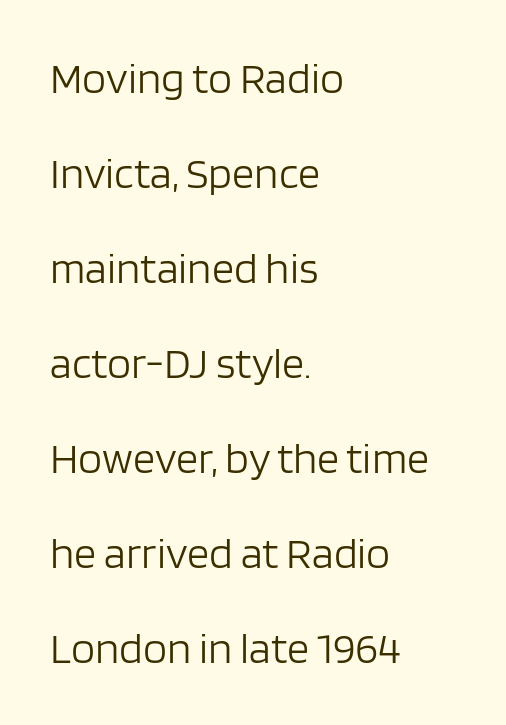
Q: Is the text bold? A: No.
Q: Is the text italic (slanted)? A: No, it is upright.
Q: Is the typeface a serif or a sans-serif typeface? A: Sans-serif.
Q: Is the text underlined? A: No.
Q: How is the paragraph aligned? A: Left-aligned.
Q: Is the spacing between letters normal or unusually wide? A: Normal.
Q: Is the spacing between lines tight, normal or loose? A: Loose.
Q: Width (condensed, normal, or wide)? A: Normal.
Q: Stroke contrast? A: Low.
Q: x-height? A: Large.
Q: Monospaced? A: No.
